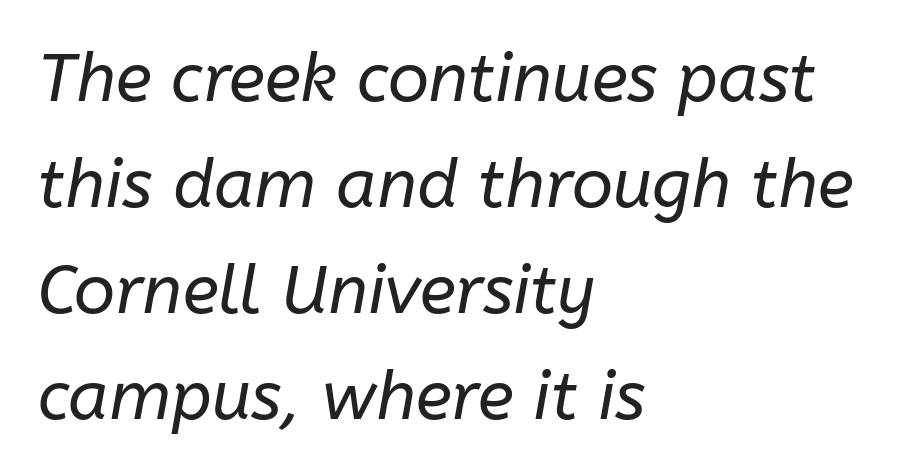
Leading matches the norm, producing a regular column. Typeset ragged right — the left edge is the straight one. The strip under each line holds only bare page. Bold? No — there's no thickening of the strokes.
